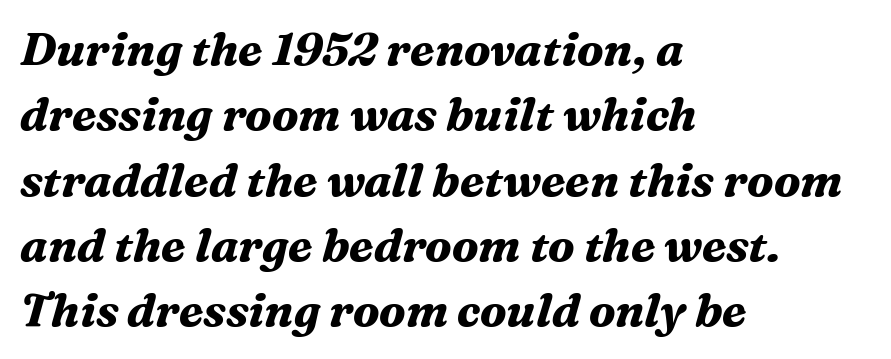
The image shows 46 px bold serif type, italic (leaning right); set left-aligned, normal line spacing (1.42x), normal letter spacing, not underlined; medium stroke contrast and a medium x-height.
